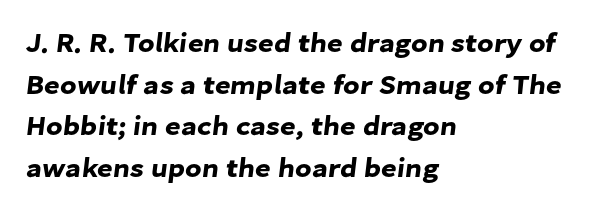
{"underline": "no", "align": "left", "line_spacing": "normal", "line_spacing_ratio": 1.54, "letter_spacing": "normal", "letter_spacing_em": 0.0, "glyph_px": 27}
